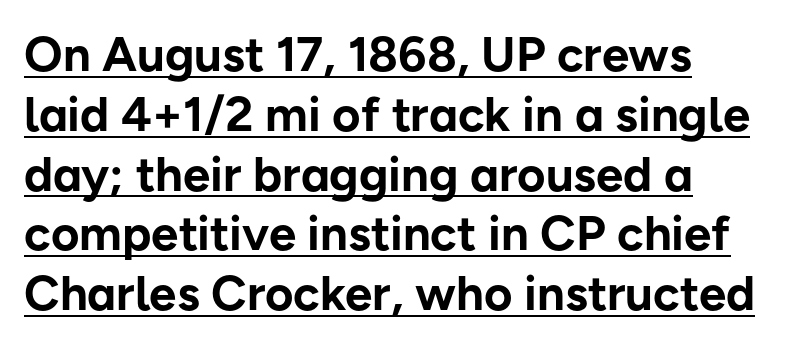
Q: Is the text bold? A: Yes.
Q: Is the text italic (slanted)? A: No, it is upright.
Q: Is the typeface a serif or a sans-serif typeface? A: Sans-serif.
Q: Is the text underlined? A: Yes.
Q: How is the paragraph aligned? A: Left-aligned.
Q: Is the spacing between letters normal or unusually wide? A: Normal.
Q: Width (condensed, normal, or wide)? A: Normal.
Q: Stroke contrast? A: Low.
Q: x-height? A: Medium.
Q: Monospaced? A: No.
